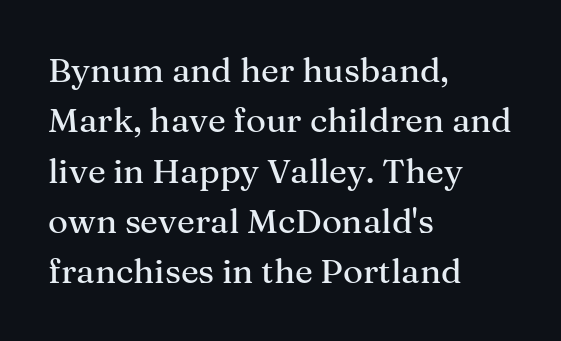
The image shows 34 px serif type, upright; set left-aligned, normal line spacing (1.48x), normal letter spacing, not underlined; medium stroke contrast and a medium x-height.
